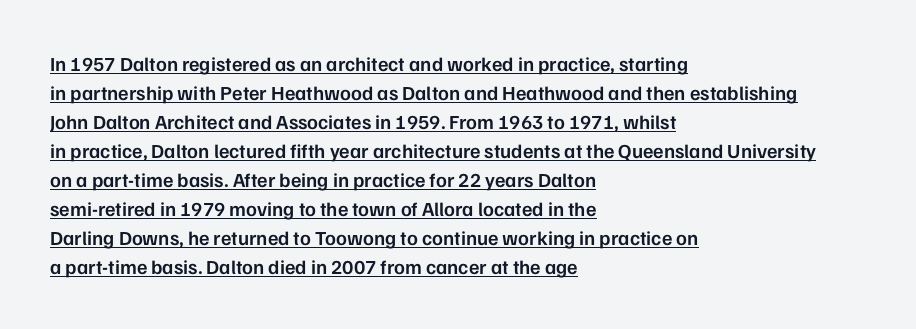
The image shows 20 px text type, upright; set left-aligned, normal line spacing (1.45x), normal letter spacing, underlined.
